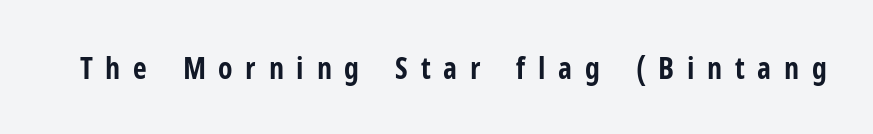
Q: Is the text bold? A: Yes.
Q: Is the text italic (slanted)? A: No, it is upright.
Q: Is the typeface a serif or a sans-serif typeface? A: Sans-serif.
Q: Is the text underlined? A: No.
Q: Is the spacing between letters normal or unusually wide? A: Unusually wide.
Q: Width (condensed, normal, or wide)? A: Condensed.
Q: Stroke contrast? A: Low.
Q: x-height? A: Medium.
Q: Monospaced? A: No.
